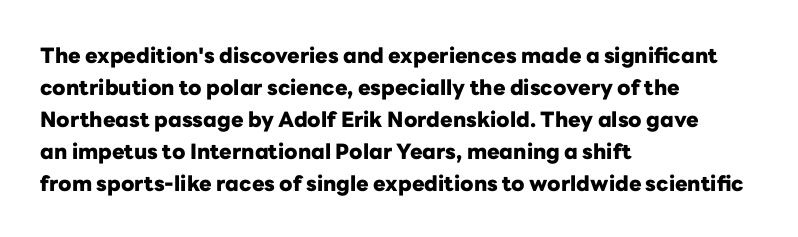
The image shows 21 px bold type, upright; set left-aligned, normal line spacing (1.52x), normal letter spacing, not underlined.
